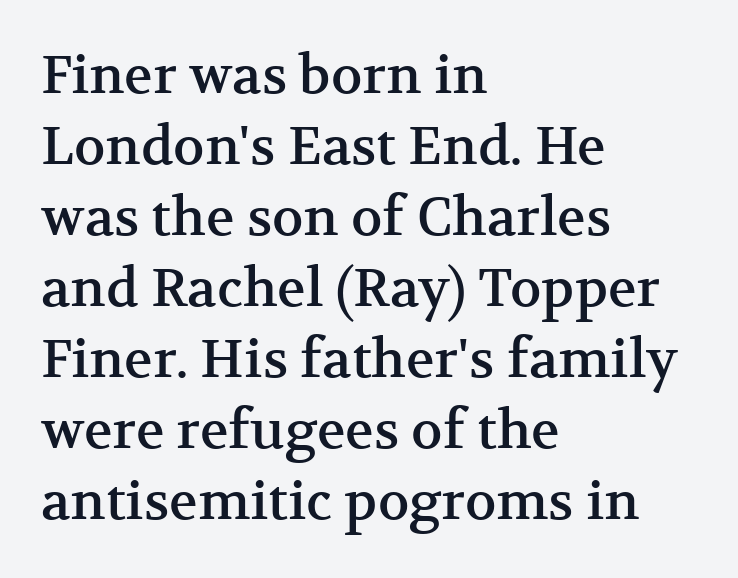
{"serif": "yes", "italic": "no", "width": "normal", "stroke_contrast": "medium", "x_height": "medium", "monospaced": "no", "underline": "no", "align": "left", "line_spacing": "normal", "line_spacing_ratio": 1.34, "letter_spacing": "normal", "letter_spacing_em": 0.0, "glyph_px": 53}
